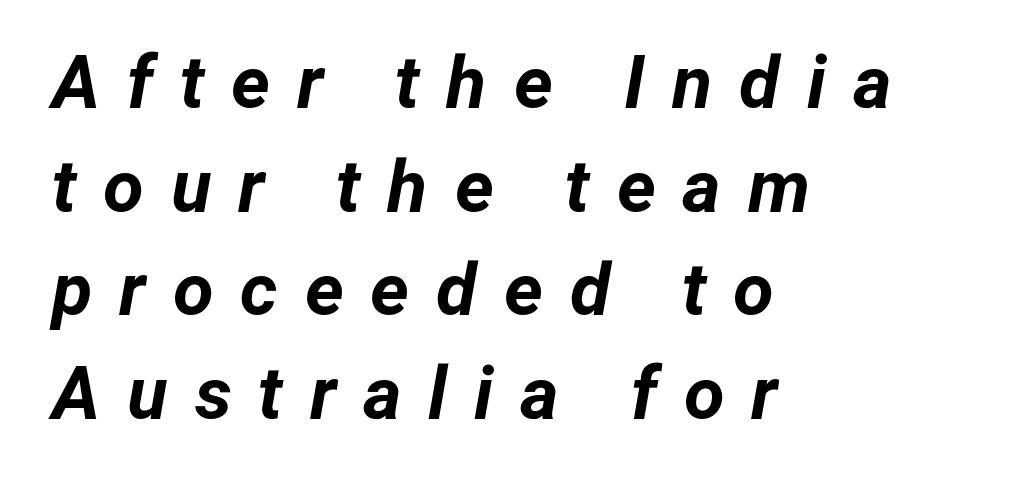
These lines were composed using italics. Quick note: interline space is typical. Line starts are locked; line ends wander. The glyphs are unaccompanied by any horizontal stroke below them. A typesetter would call this proportional, since set widths differ per character. The characters look thick and weighty, a clear bold.
